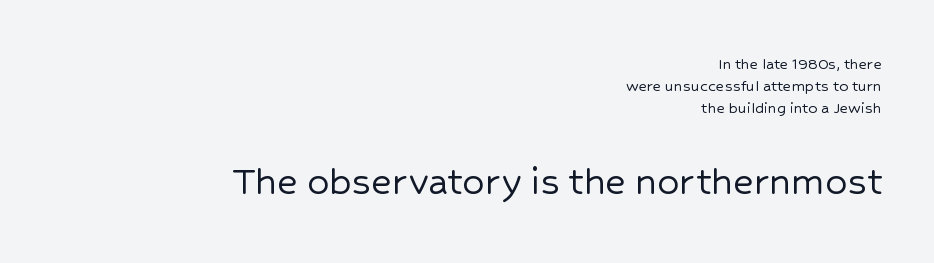
Between these two stacked blocks, the lower one wins on size. Observe the ordinary spacing: letters are neighbours, not strangers. Italic? Not at all — the glyphs are vertical. Check where the strokes stop: nothing finishes them off — pure sans. These lines are rendered in a variable-pitch font.
